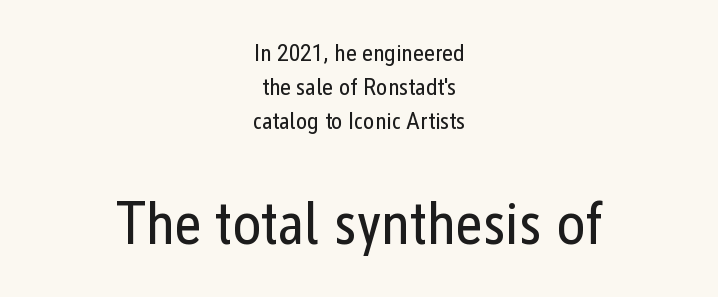
{"serif": "no", "italic": "no", "bold": "no", "weight": "regular", "width": "condensed", "stroke_contrast": "low", "x_height": "medium", "monospaced": "no", "underline": "no", "align": "center", "line_spacing": "normal", "line_spacing_ratio": 1.41, "letter_spacing": "normal", "letter_spacing_em": 0.0, "larger_block": "second", "size_ratio": 2.5, "glyph_px": 60}
